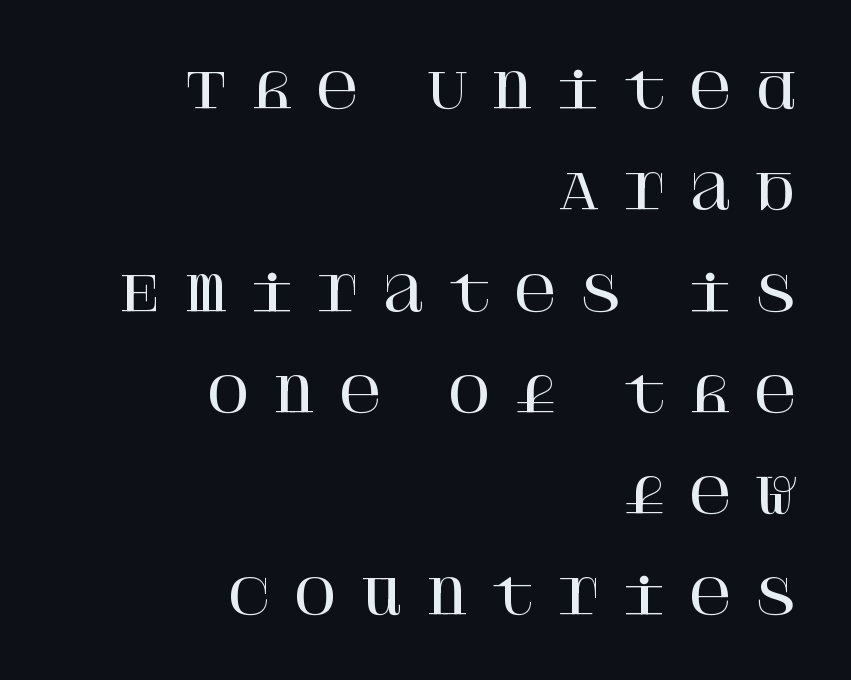
Q: Is the text italic (slanted)? A: No, it is upright.
Q: Is the typeface a serif or a sans-serif typeface? A: Serif.
Q: Is the text underlined? A: No.
Q: How is the paragraph aligned? A: Right-aligned.
Q: Is the spacing between letters normal or unusually wide? A: Unusually wide.
Q: Is the spacing between lines tight, normal or loose? A: Loose.
Q: Width (condensed, normal, or wide)? A: Normal.
Q: Stroke contrast? A: High.
Q: x-height? A: Large.
